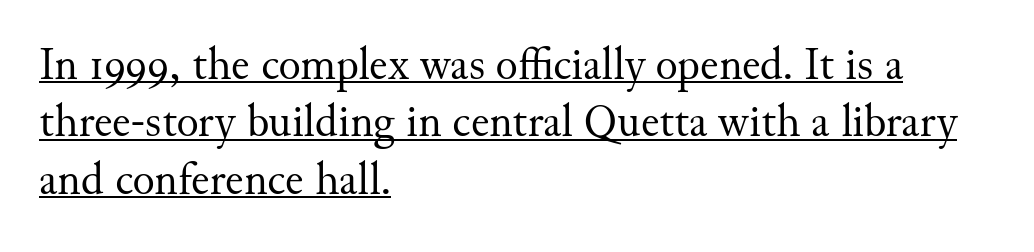
Q: Is the text bold? A: No.
Q: Is the text italic (slanted)? A: No, it is upright.
Q: Is the typeface a serif or a sans-serif typeface? A: Serif.
Q: Is the text underlined? A: Yes.
Q: How is the paragraph aligned? A: Left-aligned.
Q: Is the spacing between letters normal or unusually wide? A: Normal.
Q: Is the spacing between lines tight, normal or loose? A: Normal.
Q: Width (condensed, normal, or wide)? A: Normal.
Q: Stroke contrast? A: Medium.
Q: x-height? A: Small.
Q: Monospaced? A: No.
